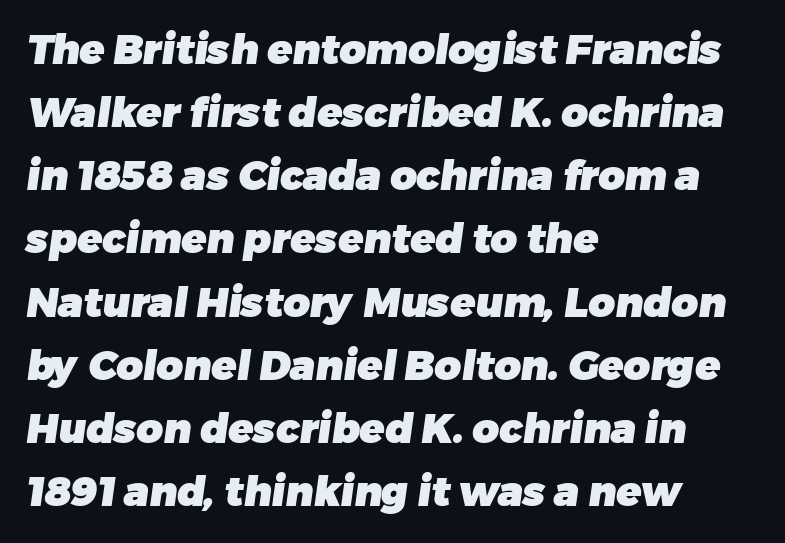
Check the space under the baseline: it is left empty. In terms of weight, the rendering is a true, heavy bold. Is this a fixed-width face? No — the glyphs have proportional, varying widths. Is the letter spacing exaggerated? No — it looks like the ordinary default. Does the copy run flush right? No — it runs flush left.
